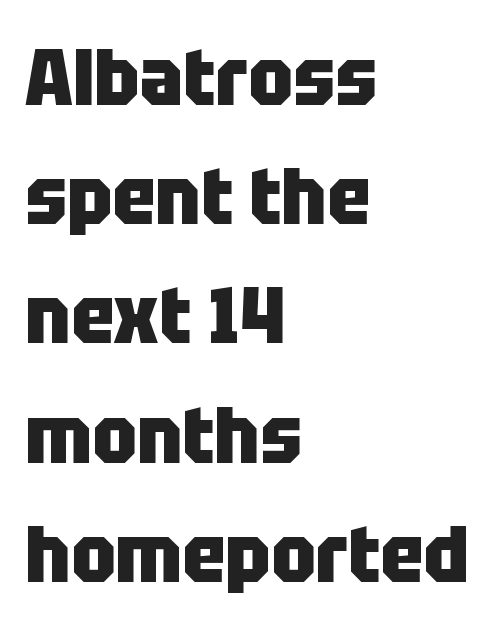
Ascenders rise straight up at ninety degrees. Here the designer chose a conventional face with non-uniform glyph widths. Does the copy run flush right? No — it runs flush left. What weight is shown? A full bold with thick strokes.
